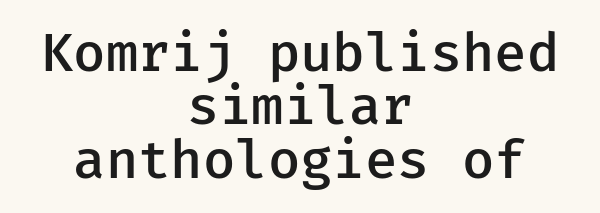
{"serif": "no", "italic": "no", "bold": "semi", "weight": "semibold", "width": "normal", "stroke_contrast": "low", "x_height": "medium", "underline": "no", "align": "center", "line_spacing": "tight", "line_spacing_ratio": 0.99, "letter_spacing": "normal", "letter_spacing_em": 0.0, "glyph_px": 54}
